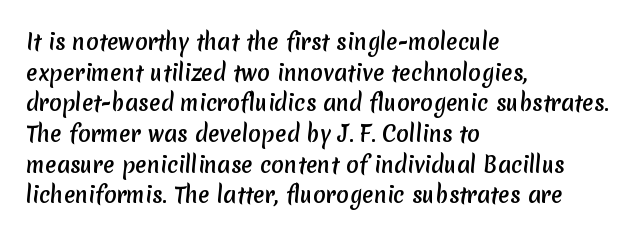
{"underline": "no", "align": "left", "line_spacing": "normal", "line_spacing_ratio": 1.46, "letter_spacing": "normal", "letter_spacing_em": 0.0, "glyph_px": 21}
